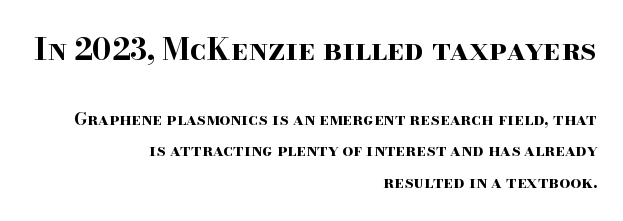
Q: Is the text bold? A: Yes.
Q: Is the text italic (slanted)? A: No, it is upright.
Q: Is the typeface a serif or a sans-serif typeface? A: Serif.
Q: Is the text underlined? A: No.
Q: How is the paragraph aligned? A: Right-aligned.
Q: Is the spacing between letters normal or unusually wide? A: Normal.
Q: Which block of text is set in a larger size, the first (top) or the second (bottom)? A: The first (top) one.
Q: Width (condensed, normal, or wide)? A: Wide.
Q: Stroke contrast? A: High.
Q: x-height? A: Small.
Q: Monospaced? A: No.
